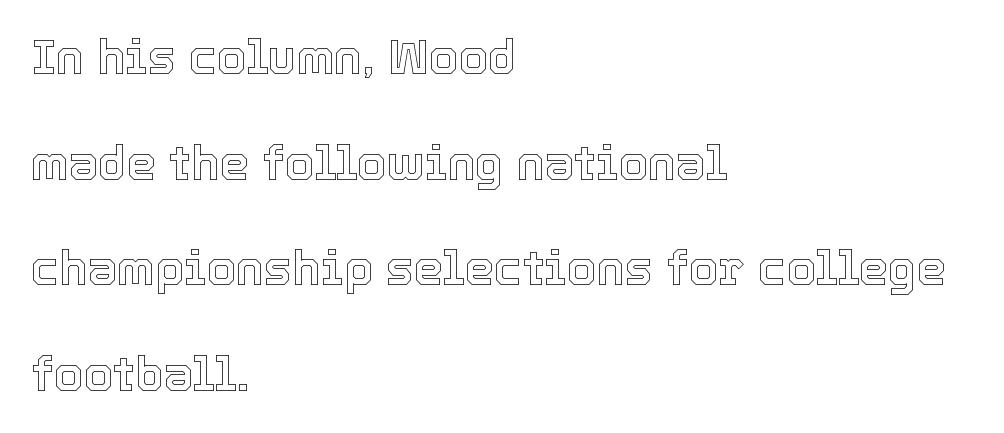
Tracking here is standard; glyphs follow each other at the usual distance. Words float on clear page, feet unadorned. Does the lettering tilt? It doesn't — this is upright. The typesetter chose a ragged-right arrangement here. In terms of leading, this rendering errs on the spacious side. Note the varied advance widths — an 'i' is clearly narrower than an 'm'.
